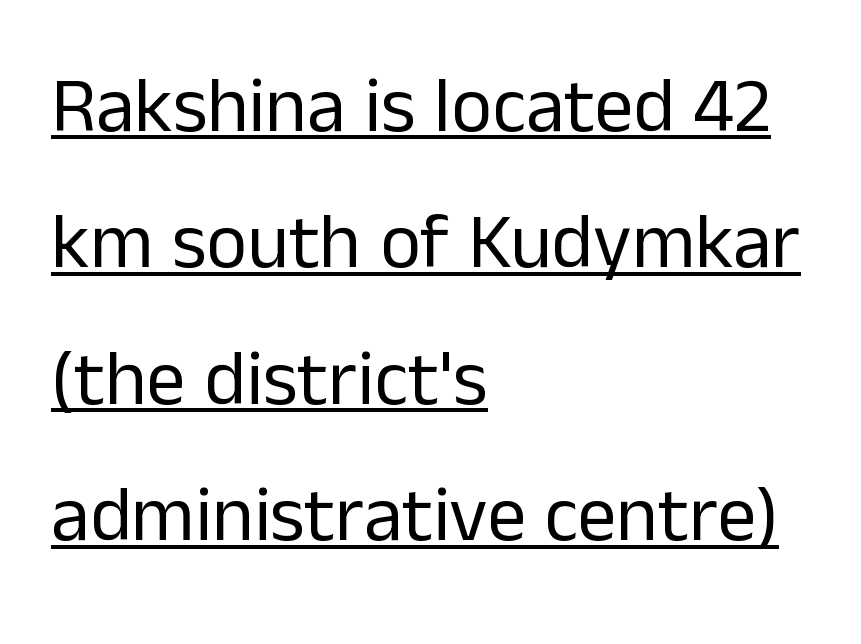
The image shows 78 px regular-weight sans-serif type, upright; set left-aligned, line spacing 1.75x, normal letter spacing, underlined; low stroke contrast and a medium x-height.
